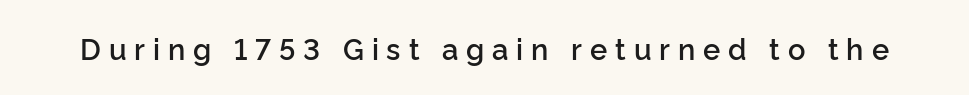
The line texture is sparse and dotted thanks to wide tracking. The letters advance in unequal steps, a hallmark of proportional type. The letters carry no serifs — their stems end cleanly without finishing strokes. The strokes are fattened partway — semibold, not bold. Rendered with straight, roman letterforms. Only glyphs here, with clear space below each row.
